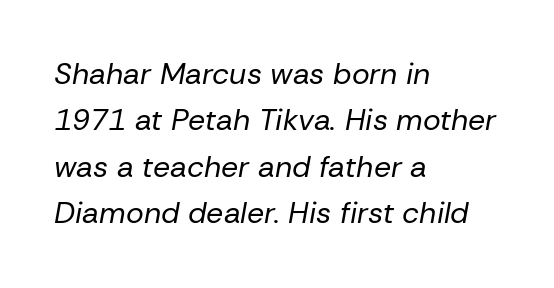
No extra tracking has been applied to these lines. A clean baseline with only descenders dipping below it. Weight: not bold — regular or lighter. Baseline-to-baseline distance is the conventional proportion of letter height. The rendering applies a slant to the glyphs.
